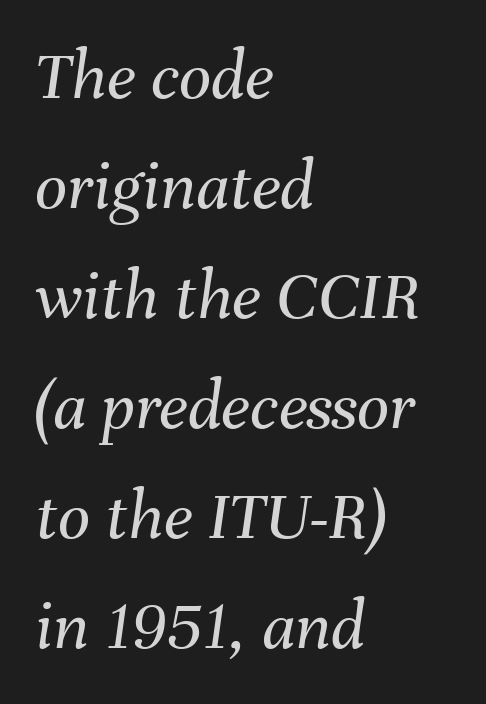
{"italic": "yes", "lean": "right", "slant_degrees": 8, "bold": "no", "weight": "regular", "width": "normal", "stroke_contrast": "medium", "x_height": "medium", "monospaced": "no", "underline": "no", "align": "left", "line_spacing": "normal", "line_spacing_ratio": 1.55, "letter_spacing": "normal", "letter_spacing_em": 0.0, "glyph_px": 71}
